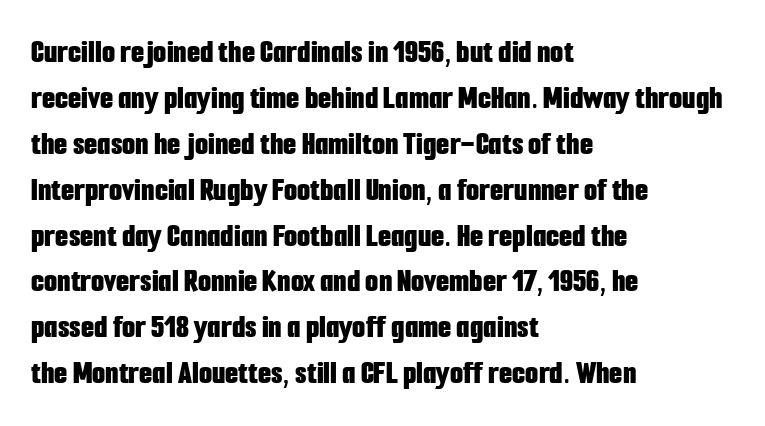
{"serif": "no", "italic": "no", "bold": "yes", "weight": "bold", "width": "condensed", "stroke_contrast": "low", "x_height": "medium", "monospaced": "no", "underline": "no", "align": "left", "line_spacing": "normal", "line_spacing_ratio": 1.35, "letter_spacing": "normal", "letter_spacing_em": 0.0, "glyph_px": 34}
